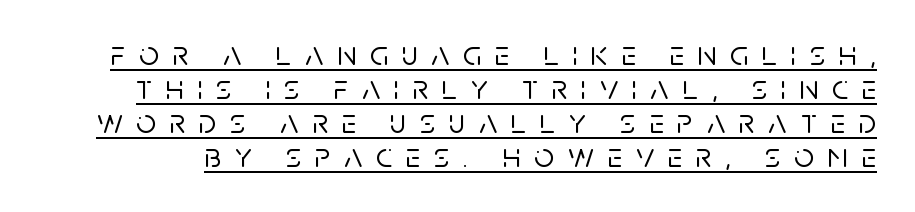
The image shows 35 px sans-serif type, upright; set tight line spacing (0.97x), unusually wide letter spacing (+0.39 em), underlined; low stroke contrast and a large x-height.
